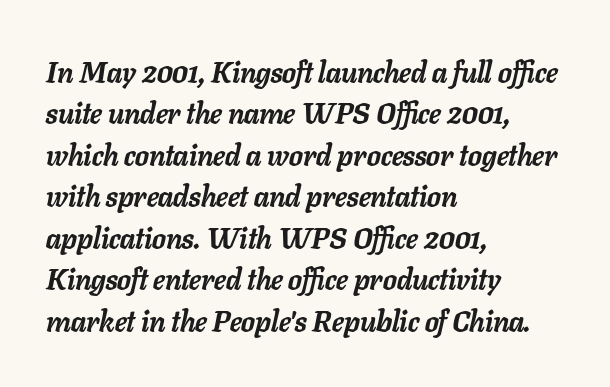
Each letter keeps its own natural width here, so spacing adapts to shape. The passage shown leans; its letterforms are oblique. Strokes here are thick enough to call this a true bold. The letterforms sit shoulder to shoulder at normal distance.
